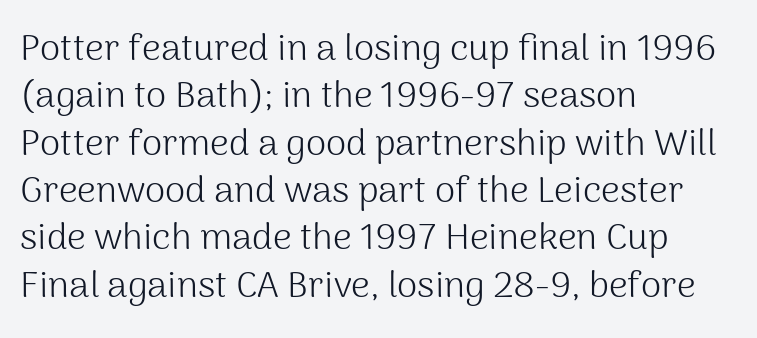
The image shows 37 px light sans-serif type, upright; set left-aligned, normal line spacing (1.28x), normal letter spacing, not underlined; medium stroke contrast and a medium x-height.
